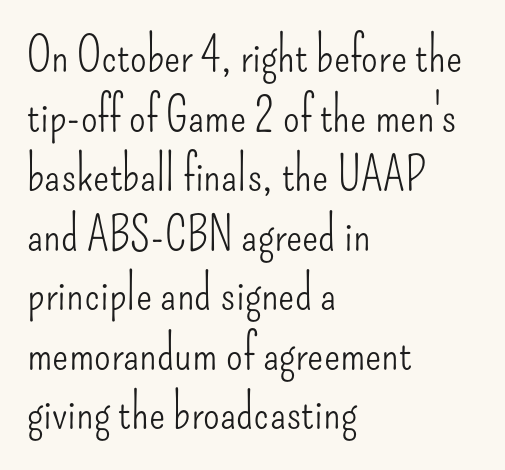
{"serif": "no", "italic": "no", "bold": "no", "weight": "light", "width": "condensed", "stroke_contrast": "low", "x_height": "small", "monospaced": "no", "underline": "no", "align": "left", "line_spacing_ratio": 1.24, "letter_spacing": "normal", "letter_spacing_em": 0.0, "glyph_px": 48}
